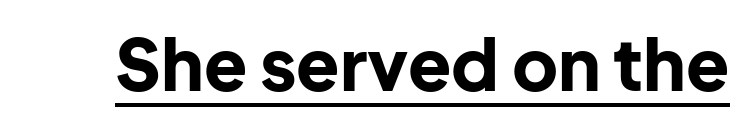
Students, observe the line beneath the letters — that is underlining. Strong, thick strokes mark this as bold type. Each letter keeps its own natural width here, so spacing adapts to shape. Does the lettering tilt? It doesn't — this is upright. Check where the strokes stop: nothing finishes them off — pure sans.
